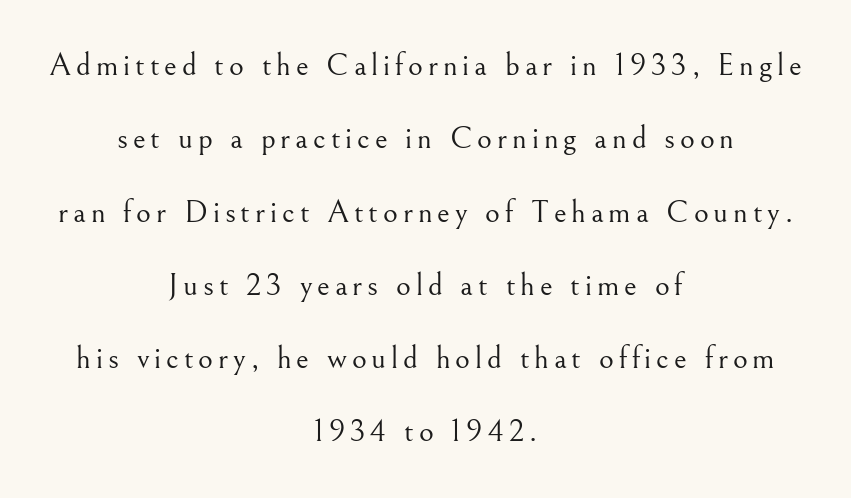
Q: Is the text bold? A: No.
Q: Is the text italic (slanted)? A: No, it is upright.
Q: Is the typeface a serif or a sans-serif typeface? A: Serif.
Q: Is the text underlined? A: No.
Q: How is the paragraph aligned? A: Centered.
Q: Is the spacing between lines tight, normal or loose? A: Loose.
Q: Width (condensed, normal, or wide)? A: Normal.
Q: Stroke contrast? A: Medium.
Q: x-height? A: Small.
Q: Monospaced? A: No.
